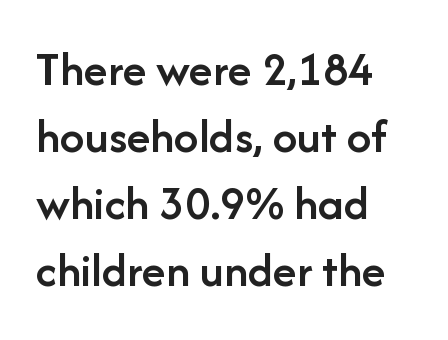
{"serif": "no", "italic": "no", "bold": "semi", "weight": "semibold", "width": "normal", "stroke_contrast": "low", "x_height": "medium", "monospaced": "no", "underline": "no", "align": "left", "line_spacing": "normal", "line_spacing_ratio": 1.37, "letter_spacing": "normal", "letter_spacing_em": 0.0, "glyph_px": 49}
